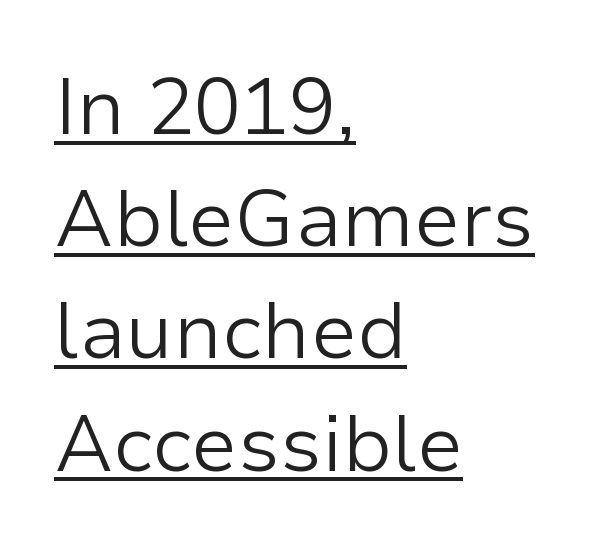
{"serif": "no", "italic": "no", "bold": "no", "weight": "light", "width": "normal", "stroke_contrast": "low", "x_height": "medium", "monospaced": "no", "underline": "yes", "align": "left", "line_spacing": "normal", "line_spacing_ratio": 1.42, "letter_spacing": "normal", "letter_spacing_em": 0.0, "glyph_px": 79}
